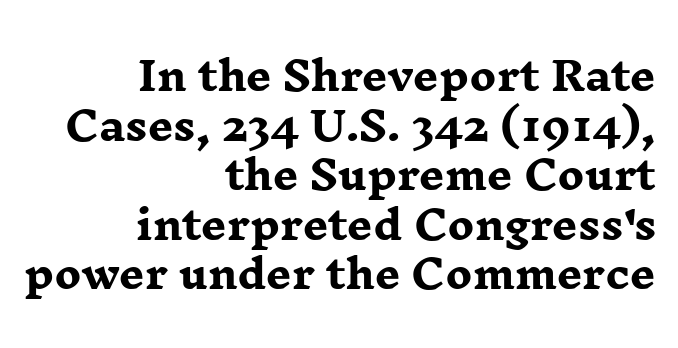
{"serif": "yes", "italic": "no", "bold": "yes", "weight": "heavy", "width": "wide", "stroke_contrast": "low", "x_height": "medium", "monospaced": "no", "underline": "no", "align": "right", "line_spacing_ratio": 1.24, "letter_spacing": "normal", "letter_spacing_em": 0.0, "glyph_px": 40}
